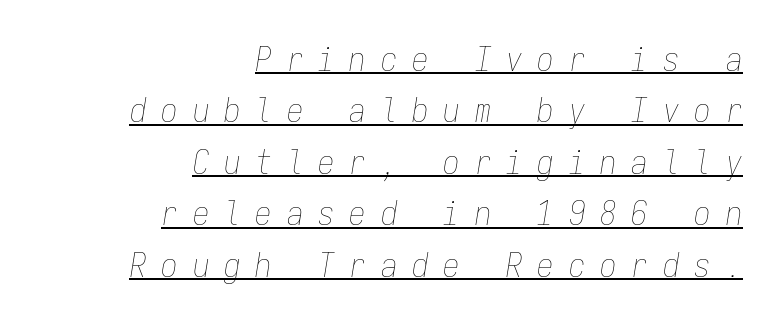
The image shows 33 px thin, condensed type, italic (leaning right), monospaced; set right-aligned, normal line spacing (1.56x), unusually wide letter spacing (+0.45 em), underlined; low stroke contrast and a medium x-height.
